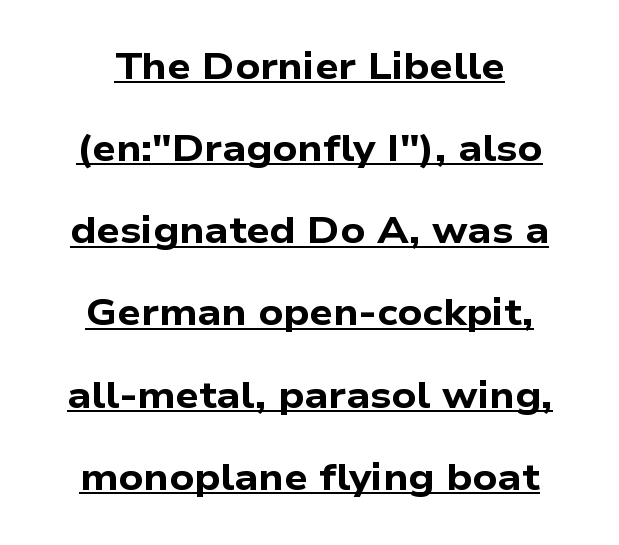
The image shows 37 px bold, wide sans-serif type; set centered, loose line spacing (2.22x), normal letter spacing, underlined; low stroke contrast and a medium x-height.
